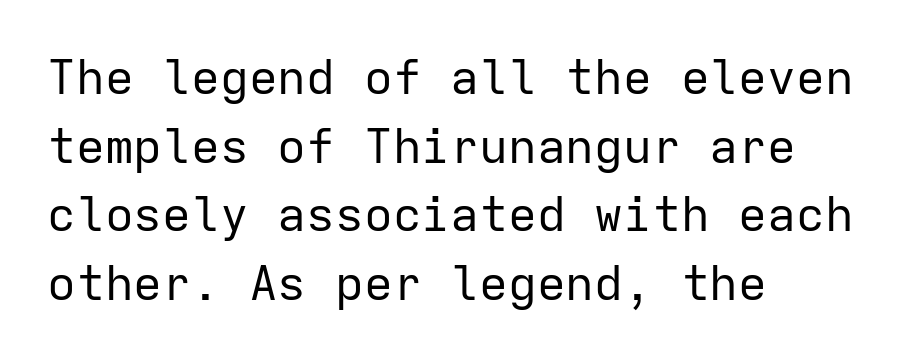
Q: Is the text bold? A: No.
Q: Is the text italic (slanted)? A: No, it is upright.
Q: Is the typeface a serif or a sans-serif typeface? A: Sans-serif.
Q: Is the text underlined? A: No.
Q: How is the paragraph aligned? A: Left-aligned.
Q: Is the spacing between letters normal or unusually wide? A: Normal.
Q: Is the spacing between lines tight, normal or loose? A: Normal.
Q: Width (condensed, normal, or wide)? A: Normal.
Q: Stroke contrast? A: Low.
Q: x-height? A: Medium.
Q: Monospaced? A: Yes.
